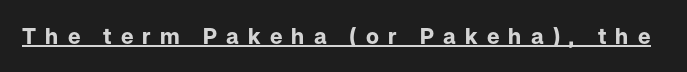
{"italic": "no", "bold": "yes", "underline": "yes", "letter_spacing": "wide", "letter_spacing_em": 0.42, "glyph_px": 22}
